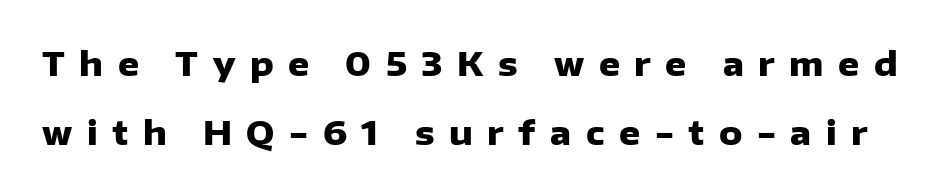
Q: Is the text bold? A: Yes.
Q: Is the text italic (slanted)? A: No, it is upright.
Q: Is the typeface a serif or a sans-serif typeface? A: Sans-serif.
Q: Is the text underlined? A: No.
Q: Is the spacing between letters normal or unusually wide? A: Unusually wide.
Q: Is the spacing between lines tight, normal or loose? A: Loose.
Q: Width (condensed, normal, or wide)? A: Normal.
Q: Stroke contrast? A: Low.
Q: x-height? A: Medium.
Q: Monospaced? A: No.
